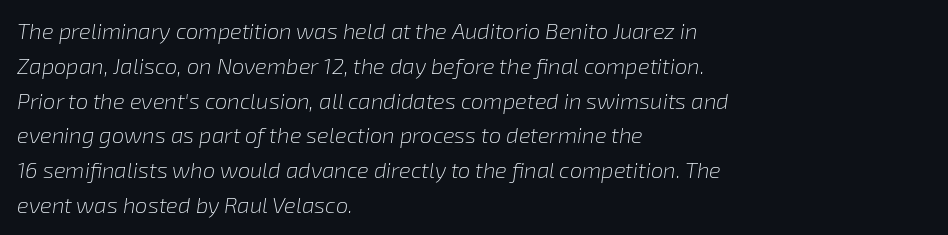
Q: Is the text bold? A: No.
Q: Is the text italic (slanted)? A: Yes, it leans right by about 8 degrees.
Q: Is the text underlined? A: No.
Q: How is the paragraph aligned? A: Left-aligned.
Q: Is the spacing between letters normal or unusually wide? A: Normal.
Q: Is the spacing between lines tight, normal or loose? A: Normal.
